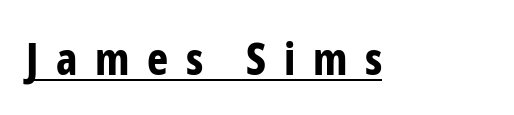
Q: Is the text bold? A: Yes.
Q: Is the text italic (slanted)? A: No, it is upright.
Q: Is the typeface a serif or a sans-serif typeface? A: Sans-serif.
Q: Is the text underlined? A: Yes.
Q: Is the spacing between letters normal or unusually wide? A: Unusually wide.
Q: Width (condensed, normal, or wide)? A: Condensed.
Q: Stroke contrast? A: Low.
Q: x-height? A: Medium.
Q: Monospaced? A: No.
